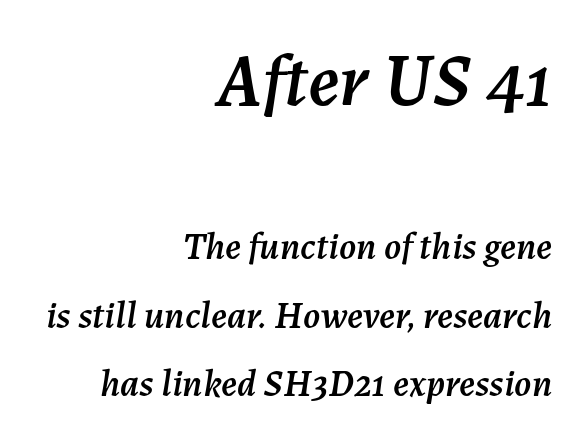
Q: Is the text italic (slanted)? A: Yes, it leans right by about 7 degrees.
Q: Is the text underlined? A: No.
Q: How is the paragraph aligned? A: Right-aligned.
Q: Is the spacing between letters normal or unusually wide? A: Normal.
Q: Which block of text is set in a larger size, the first (top) or the second (bottom)? A: The first (top) one.
Q: Width (condensed, normal, or wide)? A: Normal.
Q: Stroke contrast? A: Medium.
Q: x-height? A: Medium.
Q: Monospaced? A: No.
